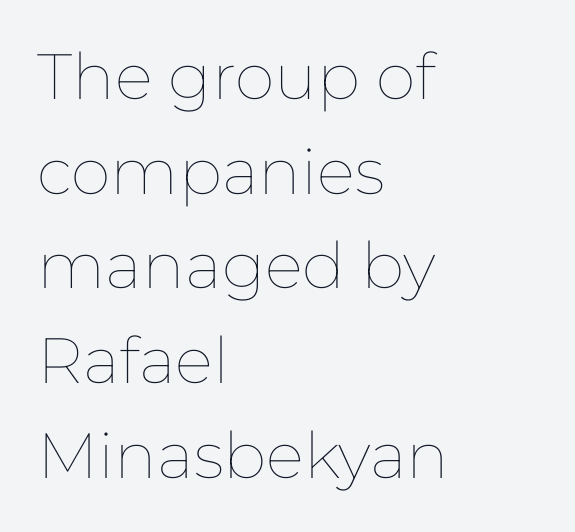
A bare baseline throughout the passage. In terms of posture, this sample is upright. Caption: multi-line text, flush left, ragged right. Glyph-to-glyph distance matches everyday printed text. This sample has the flowing, uneven cadence of proportional lettering. Weight: in the light-to-regular range.
